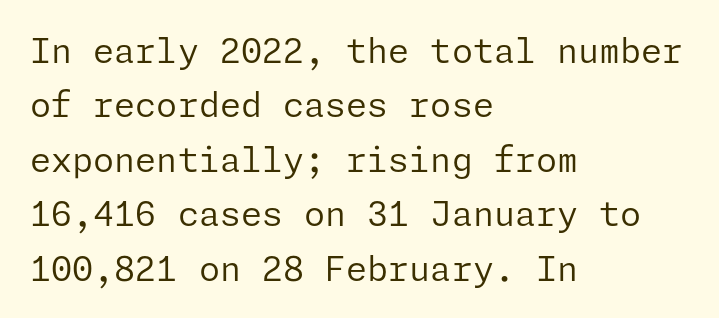
{"serif": "no", "italic": "no", "bold": "no", "weight": "regular", "width": "normal", "stroke_contrast": "low", "x_height": "medium", "underline": "no", "align": "left", "line_spacing": "normal", "line_spacing_ratio": 1.6, "letter_spacing": "normal", "letter_spacing_em": 0.0, "glyph_px": 34}
